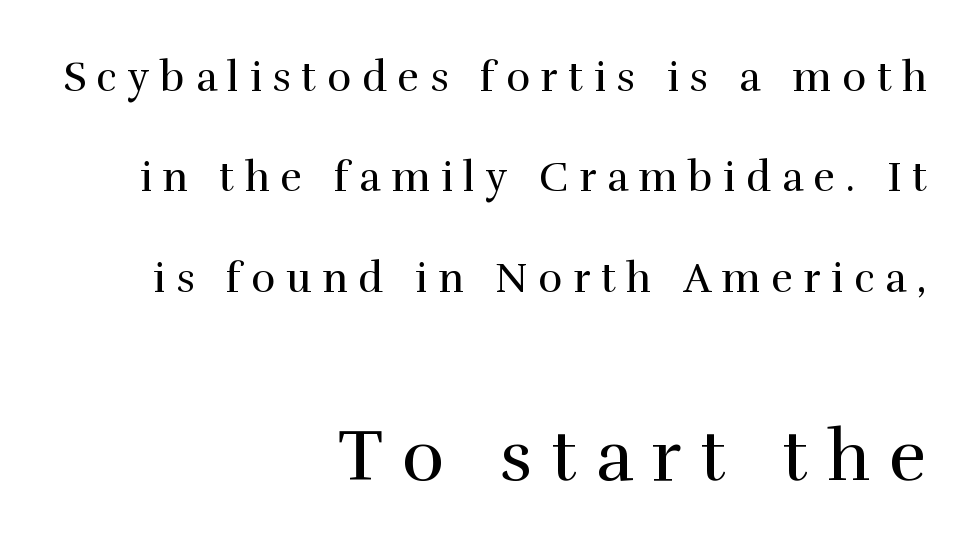
Q: Is the text bold? A: No.
Q: Is the text italic (slanted)? A: No, it is upright.
Q: Is the typeface a serif or a sans-serif typeface? A: Serif.
Q: Is the text underlined? A: No.
Q: How is the paragraph aligned? A: Right-aligned.
Q: Is the spacing between letters normal or unusually wide? A: Unusually wide.
Q: Is the spacing between lines tight, normal or loose? A: Loose.
Q: Which block of text is set in a larger size, the first (top) or the second (bottom)? A: The second (bottom) one.
Q: Width (condensed, normal, or wide)? A: Normal.
Q: x-height? A: Medium.
Q: Monospaced? A: No.
